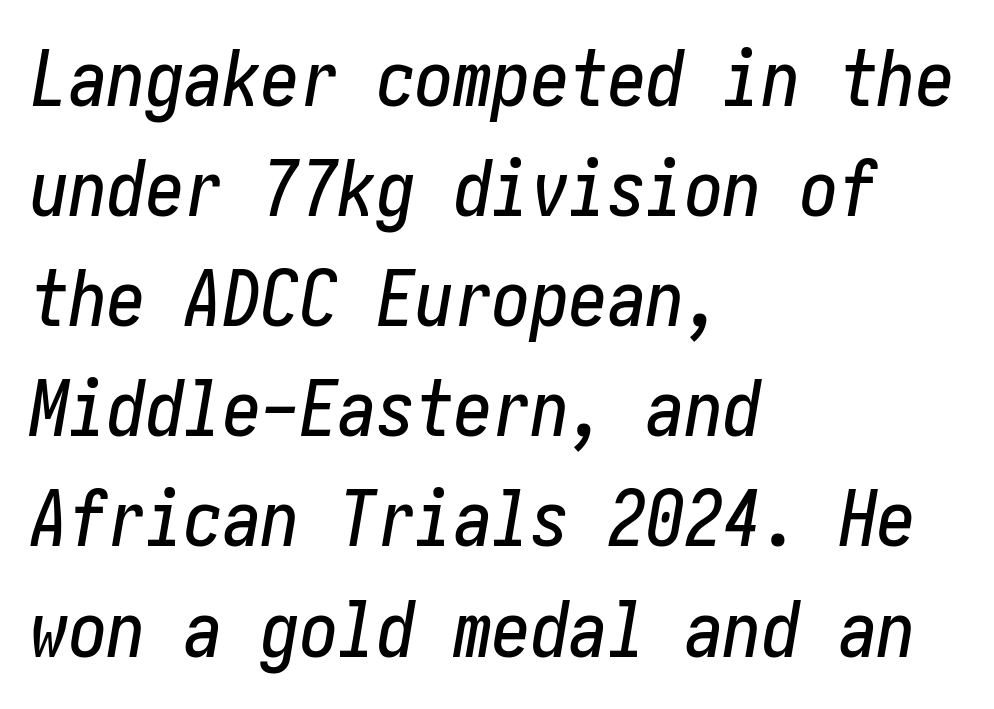
These lines keep a tight, regular rhythm from letter to letter. These lines sit exactly where default settings would place them. Italic? Definitely — the glyphs are oblique. Plain, unruled lines of type.
